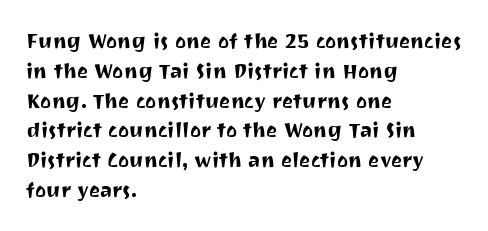
Q: Is the text italic (slanted)? A: No, it is upright.
Q: Is the text underlined? A: No.
Q: How is the paragraph aligned? A: Left-aligned.
Q: Is the spacing between letters normal or unusually wide? A: Normal.
Q: Is the spacing between lines tight, normal or loose? A: Normal.
